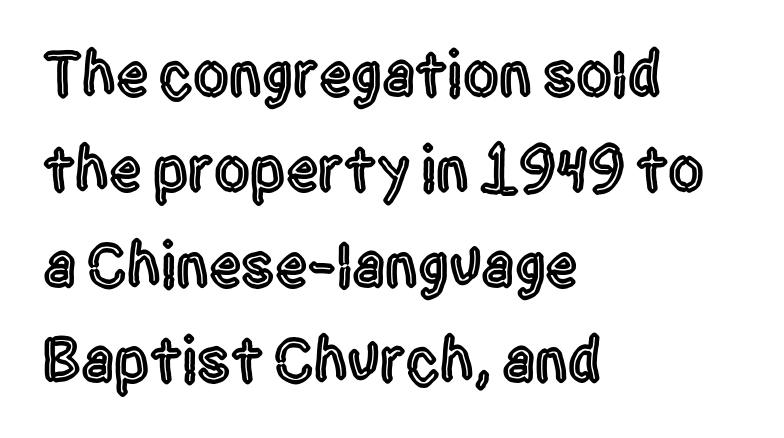
{"serif": "no", "italic": "no", "width": "condensed", "x_height": "large", "monospaced": "no", "underline": "no", "align": "left", "line_spacing": "normal", "line_spacing_ratio": 1.49, "letter_spacing": "normal", "letter_spacing_em": 0.0, "glyph_px": 64}
